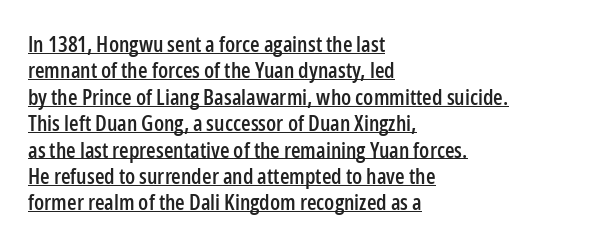
Q: Is the text italic (slanted)? A: No, it is upright.
Q: Is the text underlined? A: Yes.
Q: How is the paragraph aligned? A: Left-aligned.
Q: Is the spacing between letters normal or unusually wide? A: Normal.
